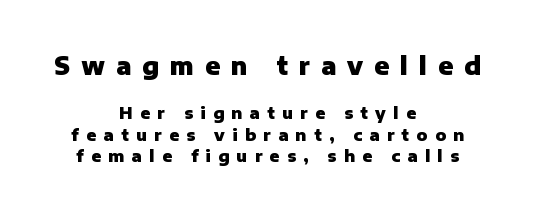
The image shows 24 px bold type, upright; set centered, normal line spacing (1.36x), unusually wide letter spacing (+0.46 em), not underlined; the first (top) block is 1.5x larger.
